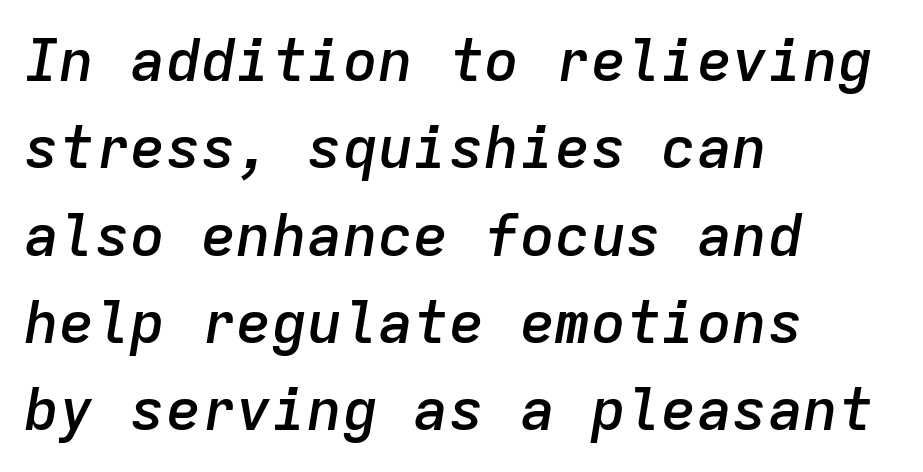
Q: Is the text bold? A: Semi-bold.
Q: Is the text italic (slanted)? A: Yes, it leans right by about 9 degrees.
Q: Is the text underlined? A: No.
Q: How is the paragraph aligned? A: Left-aligned.
Q: Is the spacing between letters normal or unusually wide? A: Normal.
Q: Is the spacing between lines tight, normal or loose? A: Normal.
Q: Width (condensed, normal, or wide)? A: Normal.
Q: Stroke contrast? A: Low.
Q: x-height? A: Medium.
Q: Monospaced? A: Yes.
